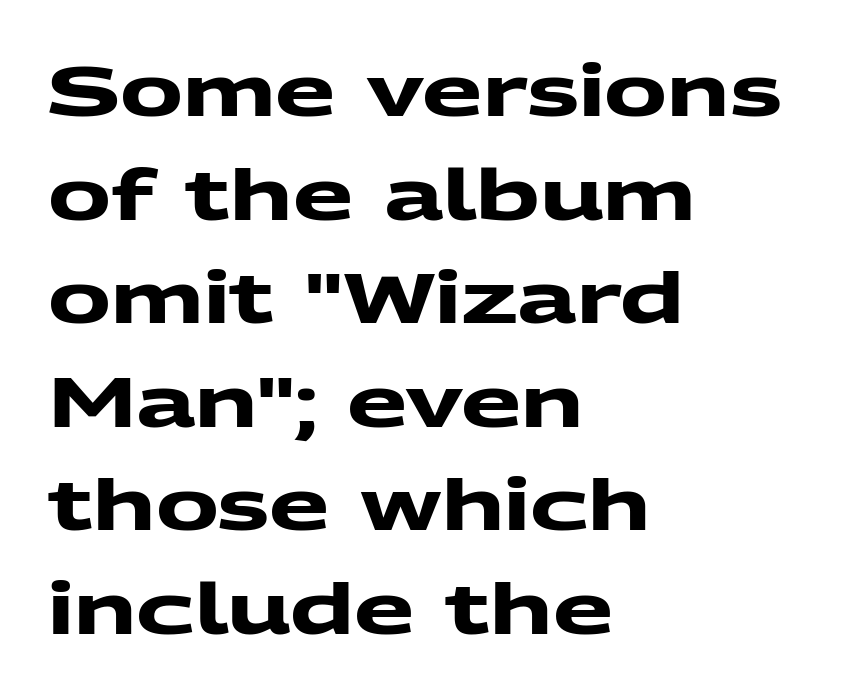
Proportional: the letters do not fall into vertical columns. Strokes here are thick enough to call this a true bold. Unlike a traditional serif, this face leaves its strokes unadorned. This block has exactly the height ordinary leading produces.
